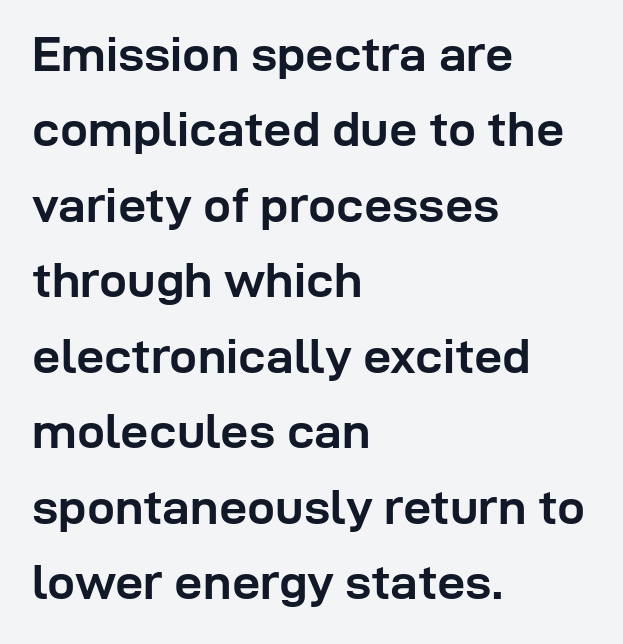
{"serif": "no", "italic": "no", "bold": "yes", "weight": "semibold", "width": "normal", "stroke_contrast": "low", "x_height": "medium", "monospaced": "no", "underline": "no", "align": "left", "line_spacing": "normal", "line_spacing_ratio": 1.51, "letter_spacing": "normal", "letter_spacing_em": 0.0, "glyph_px": 50}
